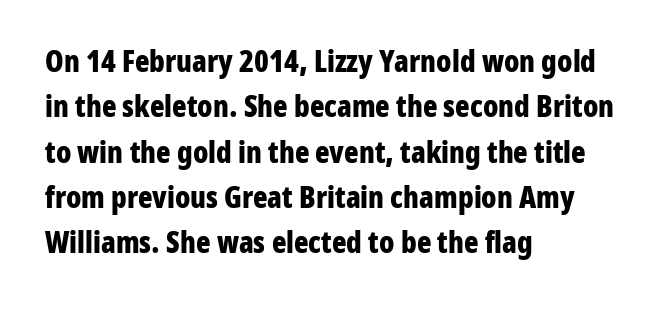
Q: Is the text bold? A: Yes.
Q: Is the text italic (slanted)? A: No, it is upright.
Q: Is the typeface a serif or a sans-serif typeface? A: Sans-serif.
Q: Is the text underlined? A: No.
Q: How is the paragraph aligned? A: Left-aligned.
Q: Is the spacing between letters normal or unusually wide? A: Normal.
Q: Is the spacing between lines tight, normal or loose? A: Normal.
Q: Width (condensed, normal, or wide)? A: Condensed.
Q: Stroke contrast? A: Low.
Q: x-height? A: Medium.
Q: Monospaced? A: No.
